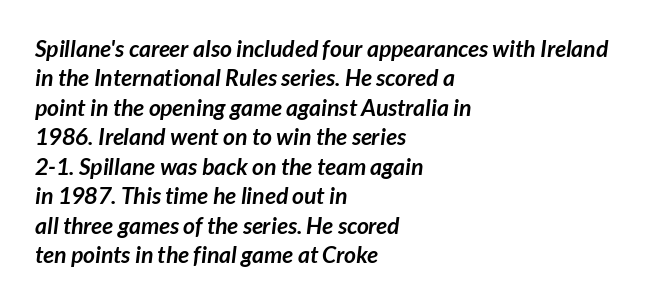
The image shows 23 px bold type; set left-aligned, normal line spacing (1.28x), normal letter spacing, not underlined.
